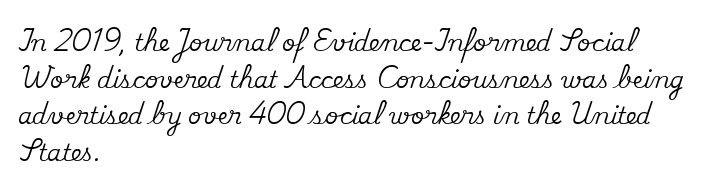
{"underline": "no", "align": "left", "line_spacing": "normal", "line_spacing_ratio": 1.59, "letter_spacing": "normal", "letter_spacing_em": 0.0, "glyph_px": 23}
